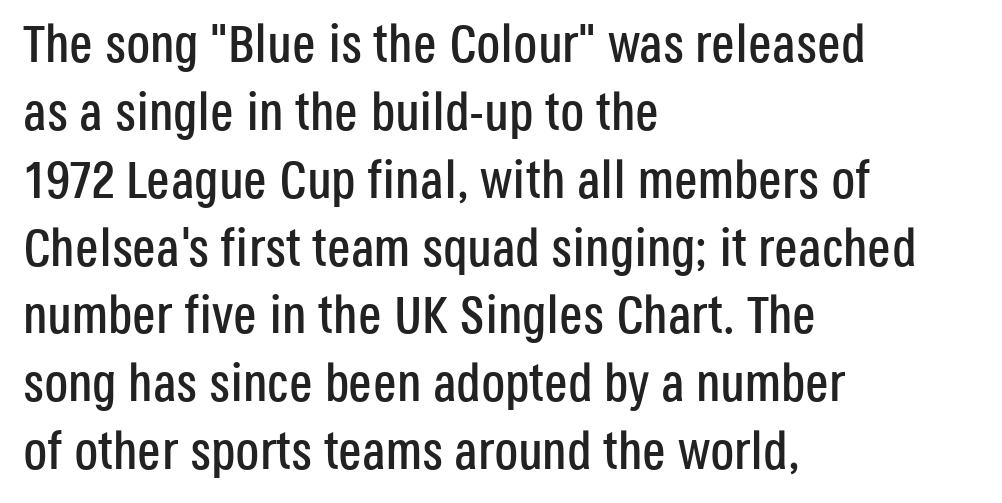
The image shows 53 px condensed sans-serif type, upright; set left-aligned, normal line spacing (1.28x), normal letter spacing, not underlined; low stroke contrast and a large x-height.
